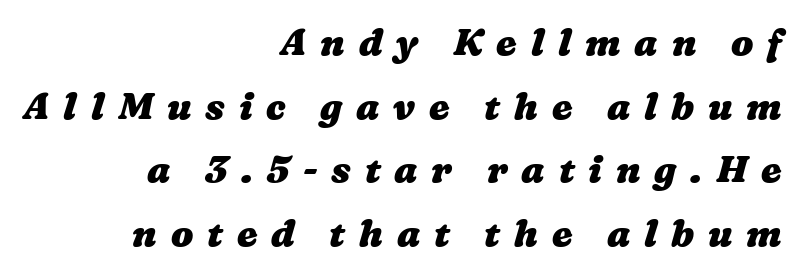
Q: Is the text bold? A: Yes.
Q: Is the text underlined? A: No.
Q: How is the paragraph aligned? A: Right-aligned.
Q: Is the spacing between letters normal or unusually wide? A: Unusually wide.
Q: Width (condensed, normal, or wide)? A: Wide.
Q: Stroke contrast? A: Medium.
Q: x-height? A: Medium.
Q: Monospaced? A: No.
